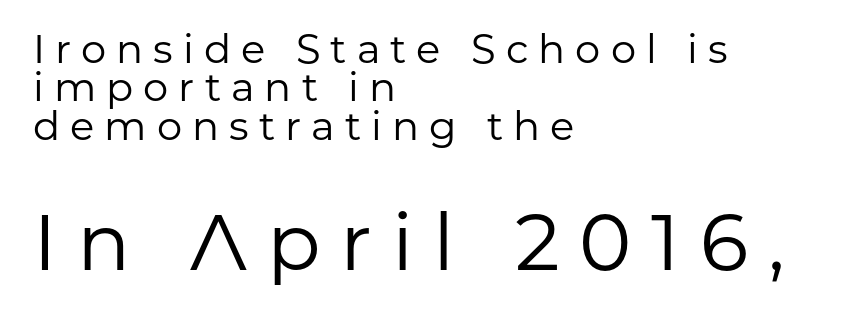
{"serif": "no", "italic": "no", "bold": "no", "weight": "regular", "width": "normal", "stroke_contrast": "low", "x_height": "medium", "monospaced": "no", "underline": "no", "align": "left", "line_spacing": "tight", "line_spacing_ratio": 0.96, "letter_spacing": "wide", "letter_spacing_em": 0.25, "larger_block": "second", "size_ratio": 1.98, "glyph_px": 79}
